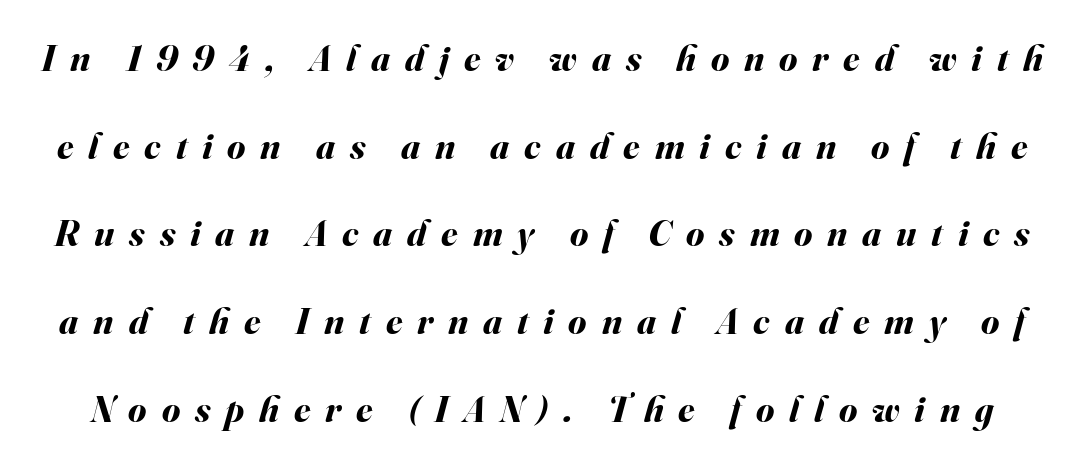
Style check: oblique. Regarding leading, the lines here are spaced well apart. A full-strength bold gives these letters their thick strokes. Each row of text sits above clean, open space. Caption: expanded tracking, letters set apart. Think of a printed novel: that variable character pitch is what you see here.
